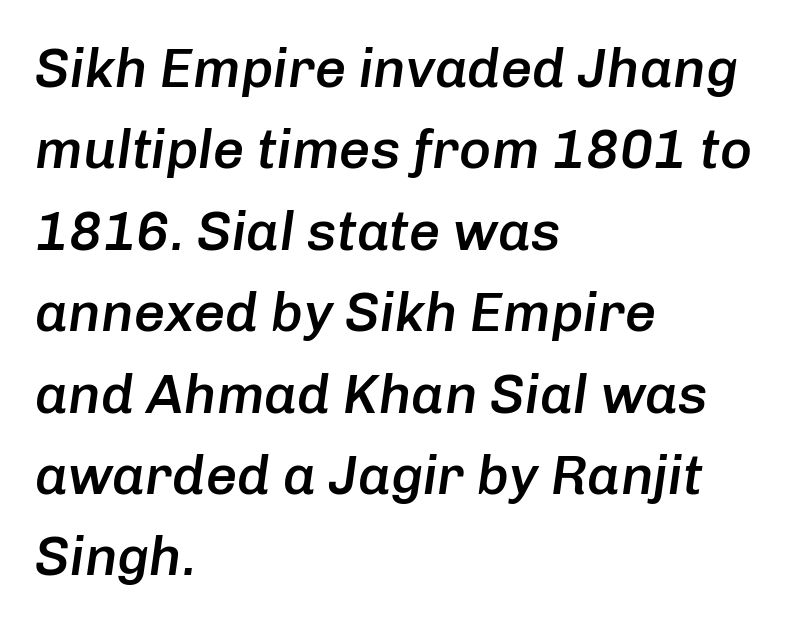
{"italic": "yes", "lean": "right", "slant_degrees": 8, "bold": "semi", "weight": "semibold", "width": "normal", "stroke_contrast": "low", "x_height": "medium", "monospaced": "no", "underline": "no", "align": "left", "line_spacing": "normal", "line_spacing_ratio": 1.48, "letter_spacing": "normal", "letter_spacing_em": 0.0, "glyph_px": 55}
